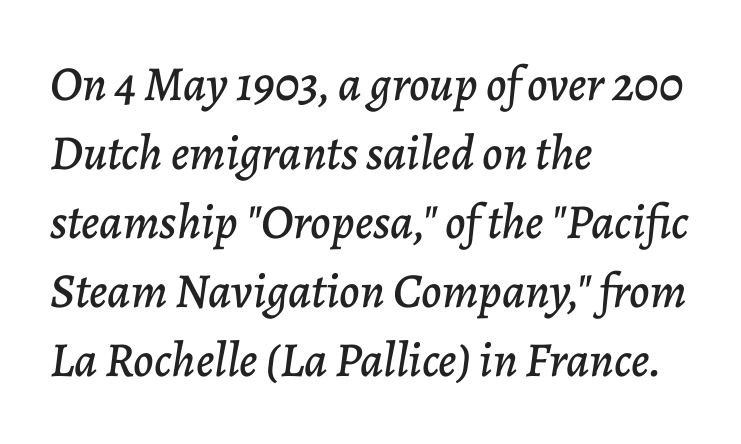
The image shows 49 px text type, italic (leaning right); set left-aligned, normal line spacing (1.41x), normal letter spacing, not underlined; low stroke contrast and a medium x-height.
